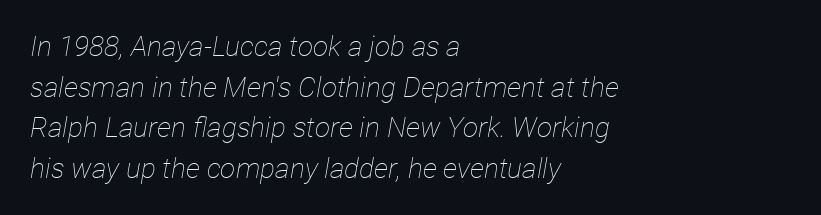
Has an underline been added? It has not. Words appear dense and cohesive because spacing is normal. You could not count columns in this text — the font is proportionally spaced. Would a proofreader flag this as italicized? Yes. No extra ink here — the face is not bold. Vertically, the passage feels balanced, rows spaced as you'd expect.
